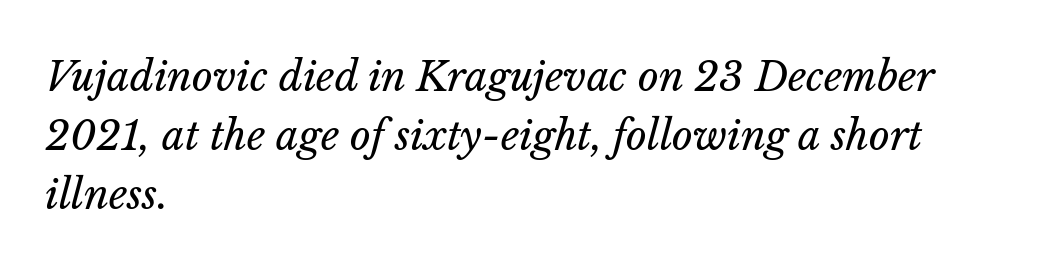
Q: Is the text bold? A: No.
Q: Is the text italic (slanted)? A: Yes, it leans right by about 14 degrees.
Q: Is the text underlined? A: No.
Q: How is the paragraph aligned? A: Left-aligned.
Q: Is the spacing between letters normal or unusually wide? A: Normal.
Q: Is the spacing between lines tight, normal or loose? A: Normal.
Q: Width (condensed, normal, or wide)? A: Normal.
Q: Stroke contrast? A: Low.
Q: x-height? A: Medium.
Q: Monospaced? A: No.
